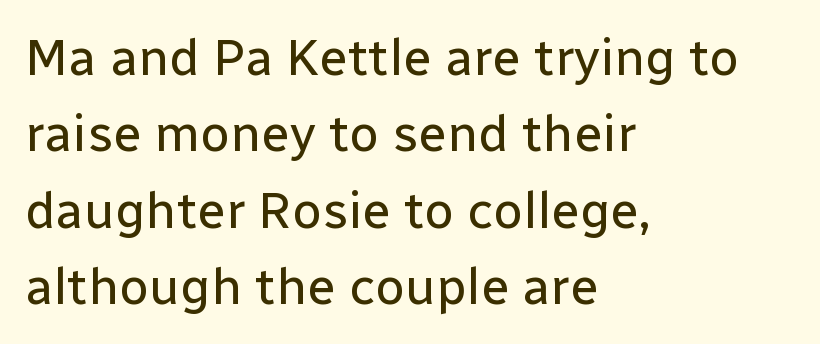
The lettering stays uniformly vertical, giving the passage a roman look. Stroke terminals: plain, sans-serif. Horizontal alignment here is leftward, the default for most running prose. Each word holds together tightly as a unit, with standard inter-letter gaps.
